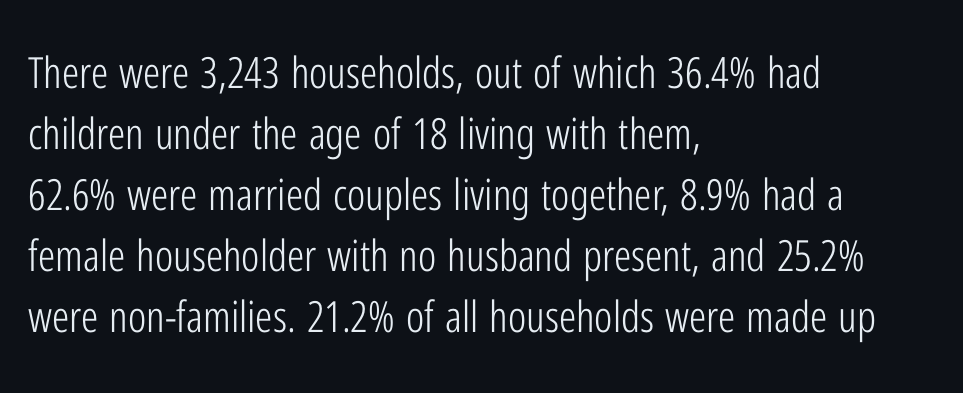
Do the letters lean? They stand straight. Notice how the passage keeps a crisp vertical edge on the left only. There is no visible air inserted between adjacent glyphs. Caption: face not bold, strokes unweighted. Proportional: the letters do not fall into vertical columns.
